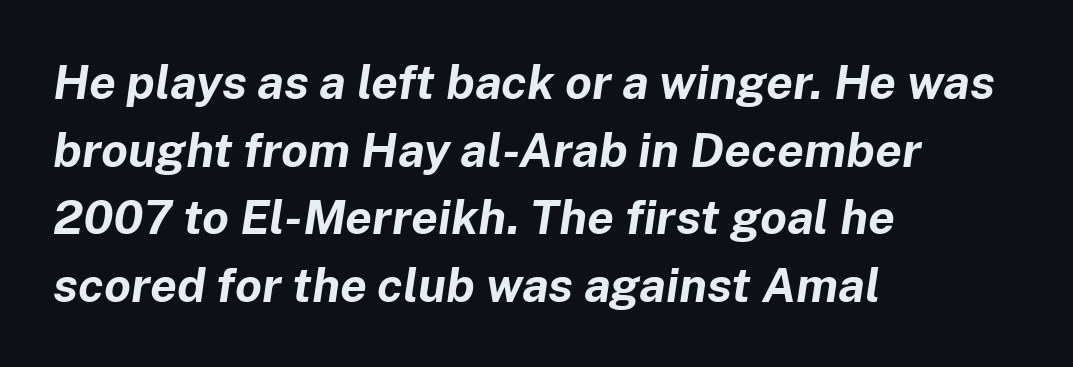
{"italic": "yes", "lean": "right", "slant_degrees": 8, "bold": "yes", "weight": "bold", "width": "normal", "stroke_contrast": "low", "x_height": "medium", "monospaced": "no", "underline": "no", "align": "left", "line_spacing": "normal", "line_spacing_ratio": 1.41, "letter_spacing": "normal", "letter_spacing_em": 0.0, "glyph_px": 48}
